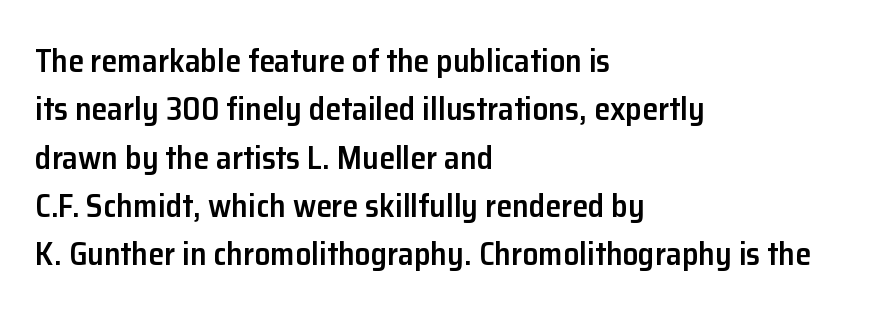
The image shows 32 px semibold sans-serif type, upright; set left-aligned, normal line spacing (1.51x), normal letter spacing, not underlined; low stroke contrast and a medium x-height.
